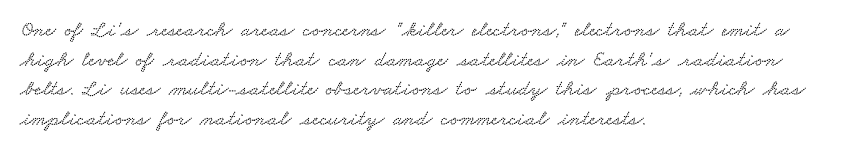
There is no visible air inserted between adjacent glyphs. Each line starts at the same left margin while the right side varies. The gap between lines stays unmarked. Vertical spacing — default.
